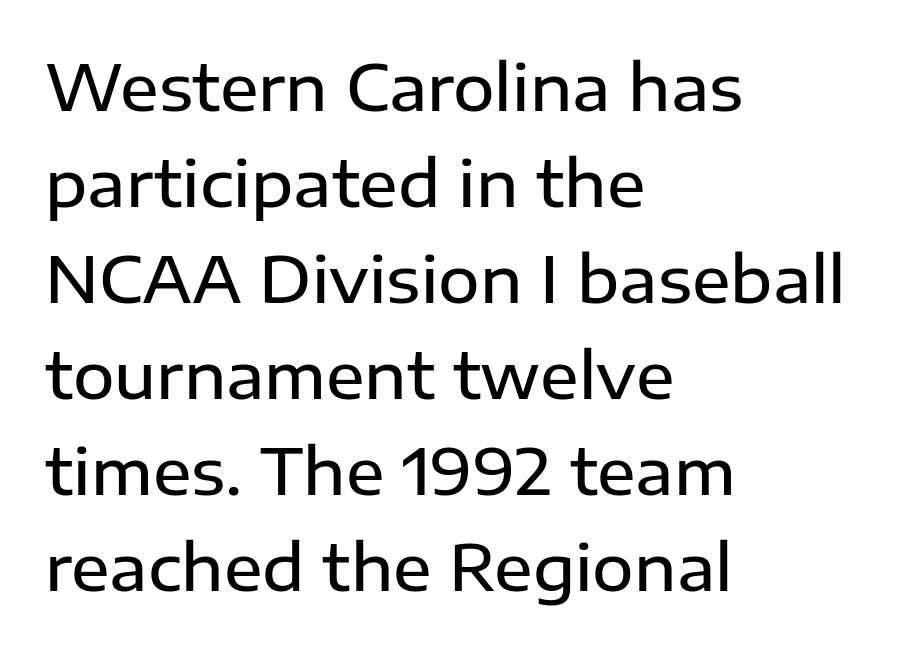
Q: Is the text bold? A: Semi-bold.
Q: Is the text italic (slanted)? A: No, it is upright.
Q: Is the typeface a serif or a sans-serif typeface? A: Sans-serif.
Q: Is the text underlined? A: No.
Q: How is the paragraph aligned? A: Left-aligned.
Q: Is the spacing between letters normal or unusually wide? A: Normal.
Q: Is the spacing between lines tight, normal or loose? A: Normal.
Q: Width (condensed, normal, or wide)? A: Normal.
Q: Stroke contrast? A: Low.
Q: x-height? A: Medium.
Q: Monospaced? A: No.
